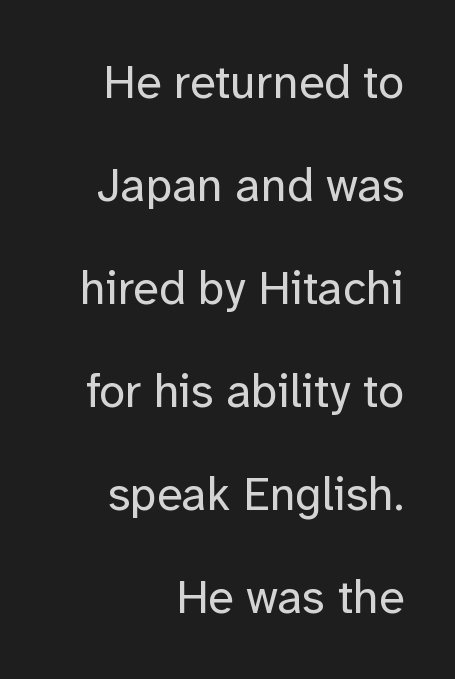
{"serif": "no", "italic": "no", "bold": "no", "weight": "regular", "width": "normal", "stroke_contrast": "low", "x_height": "medium", "monospaced": "no", "underline": "no", "align": "right", "line_spacing": "loose", "line_spacing_ratio": 2.19, "letter_spacing": "normal", "letter_spacing_em": 0.0, "glyph_px": 47}
